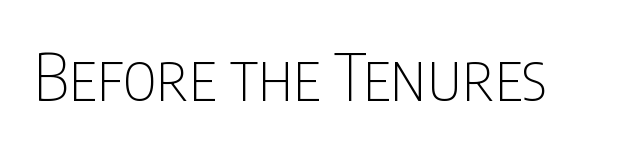
{"serif": "no", "italic": "no", "bold": "no", "weight": "thin", "width": "condensed", "stroke_contrast": "low", "x_height": "large", "monospaced": "no", "underline": "no", "letter_spacing": "normal", "letter_spacing_em": 0.0, "glyph_px": 65}
